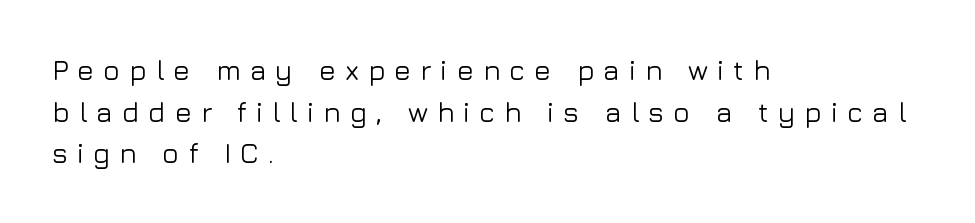
The image shows 28 px sans-serif type, upright; set left-aligned, normal line spacing (1.49x), unusually wide letter spacing (+0.32 em), not underlined; low stroke contrast and a medium x-height.
